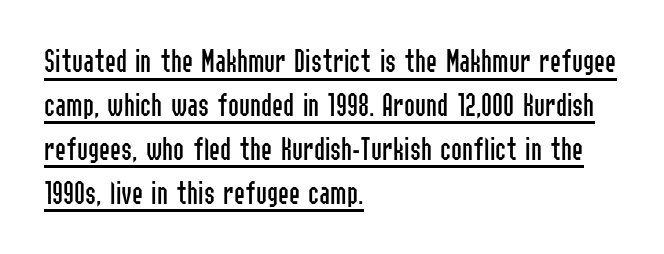
Q: Is the text bold? A: No.
Q: Is the text italic (slanted)? A: No, it is upright.
Q: Is the typeface a serif or a sans-serif typeface? A: Sans-serif.
Q: Is the text underlined? A: Yes.
Q: How is the paragraph aligned? A: Left-aligned.
Q: Is the spacing between letters normal or unusually wide? A: Normal.
Q: Is the spacing between lines tight, normal or loose? A: Normal.
Q: Width (condensed, normal, or wide)? A: Condensed.
Q: Stroke contrast? A: Low.
Q: x-height? A: Medium.
Q: Monospaced? A: No.
